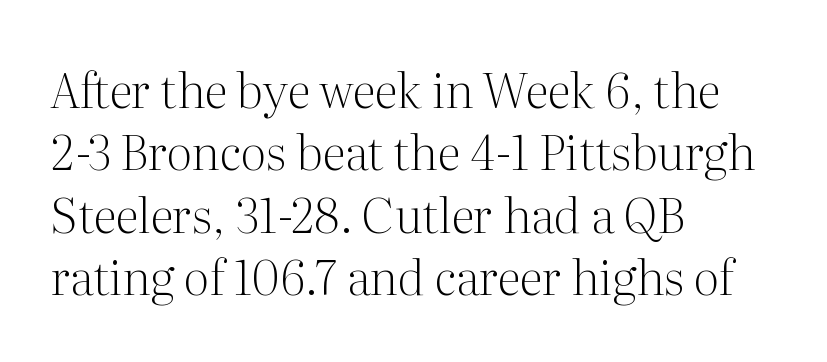
Q: Is the text bold? A: No.
Q: Is the text italic (slanted)? A: No, it is upright.
Q: Is the typeface a serif or a sans-serif typeface? A: Serif.
Q: Is the text underlined? A: No.
Q: How is the paragraph aligned? A: Left-aligned.
Q: Is the spacing between letters normal or unusually wide? A: Normal.
Q: Is the spacing between lines tight, normal or loose? A: Normal.
Q: Width (condensed, normal, or wide)? A: Normal.
Q: Stroke contrast? A: Medium.
Q: x-height? A: Medium.
Q: Monospaced? A: No.
